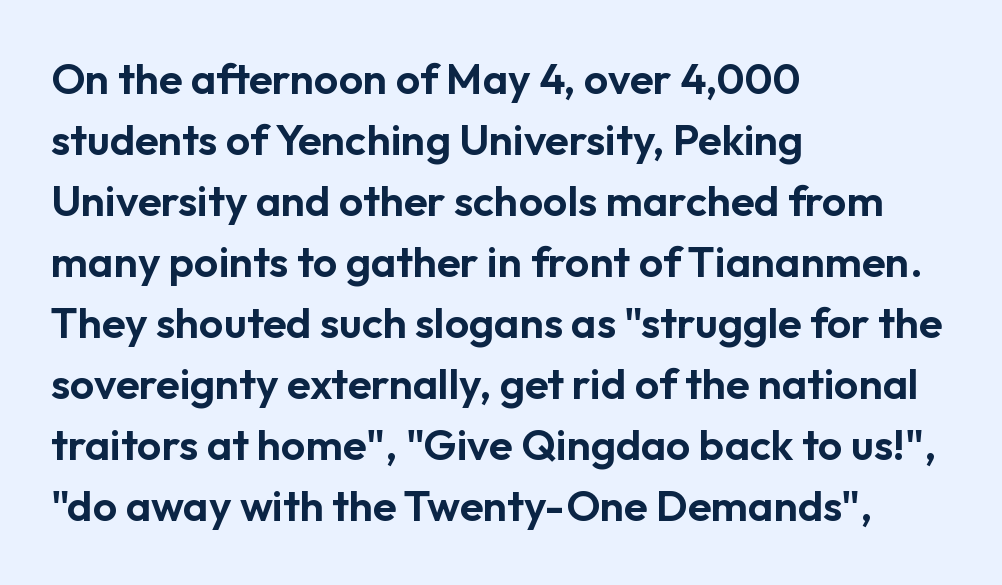
Which margin do the lines hug? The left one — the right edge is uneven. Notice how the stems are strictly vertical — no italics here. Note the varied advance widths — an 'i' is clearly narrower than an 'm'. Anything drawn beneath the words? Only blank space. Nope, no serifs anywhere on these letters.
